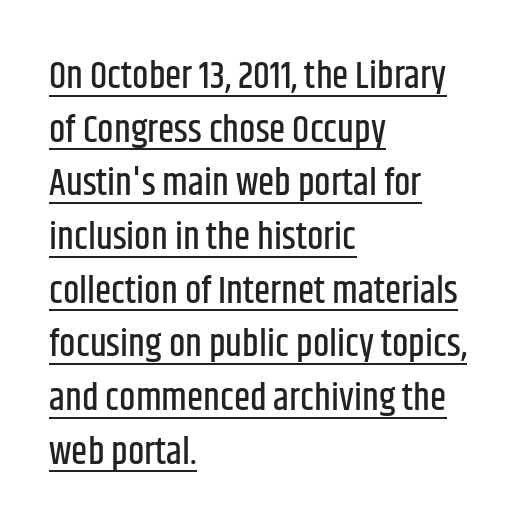
I'd call this a sans setting — the letters go barefoot. Emphasis is given by a line drawn under the lettering. Line spacing here is normal. The tracking reads as untouched default to a designer's eye. The passage shown is typed in a proportional face where columns would drift.
